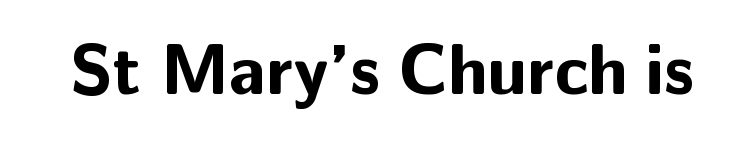
The image shows 71 px bold sans-serif type, upright; set normal letter spacing, not underlined; low stroke contrast and a medium x-height.
